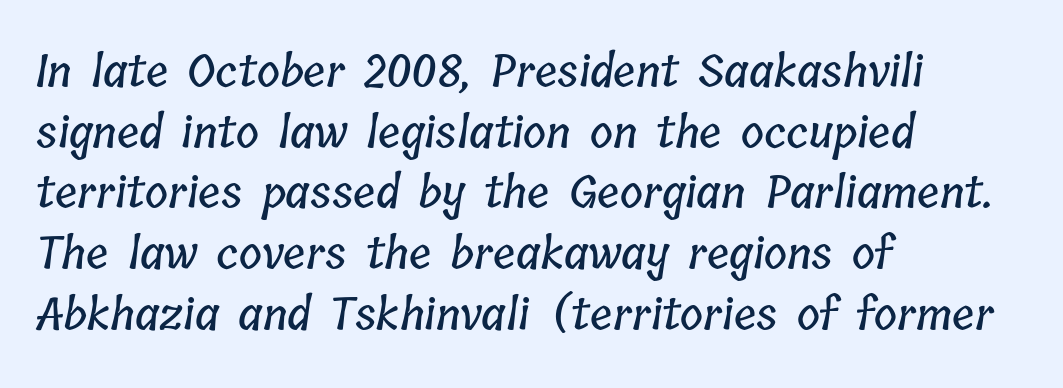
These lines sit exactly where default settings would place them. Characters follow at the spacing the type designer built in. Spacing verdict: proportional, widths tailored to each character. This rendering features lettering with no underline. One-word summary of the alignment: left.
